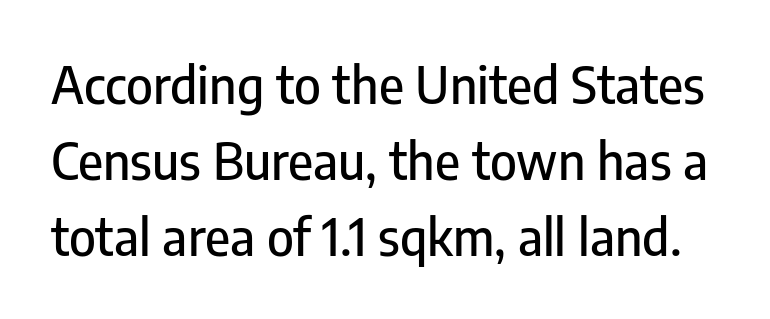
{"serif": "no", "italic": "no", "width": "condensed", "stroke_contrast": "low", "x_height": "medium", "monospaced": "no", "underline": "no", "line_spacing": "normal", "line_spacing_ratio": 1.49, "letter_spacing": "normal", "letter_spacing_em": 0.0, "glyph_px": 51}
